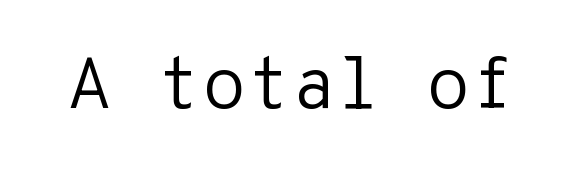
Observe the absence of serifs on each vertical stroke in this sample. The strokes carry an ordinary text weight at most. No word sits above an underline. Tracking here is standard; glyphs follow each other at the usual distance. The letters stand upright; this is a roman face.
